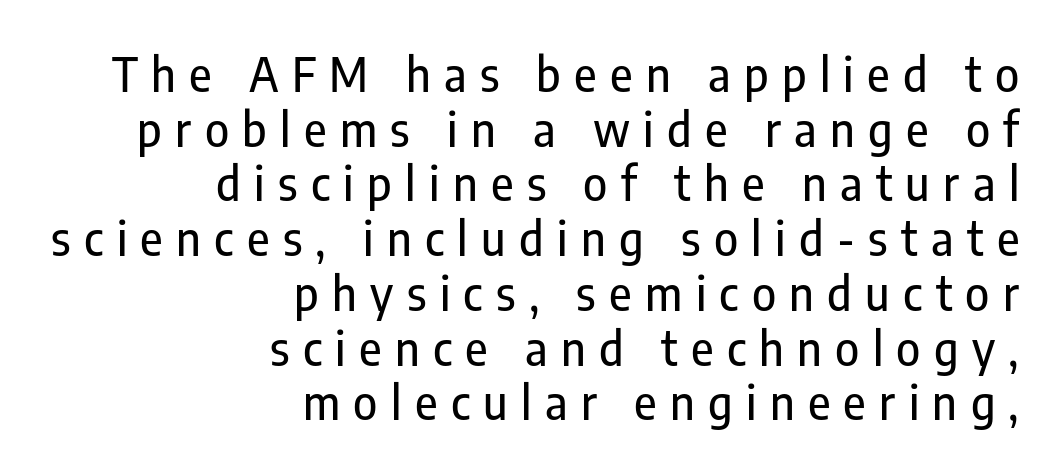
The image shows 46 px condensed sans-serif type, upright; set right-aligned, line spacing 1.19x, unusually wide letter spacing (+0.29 em), not underlined; low stroke contrast and a medium x-height.
